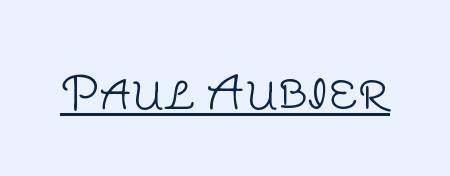
The font sits on the lighter half of the weight spectrum, regular included. The passage shown is typed in a proportional face where columns would drift. In terms of letterspacing, this is plain default setting. Underlined type. Nothing sits at the stroke ends, so this counts as sans-serif.
